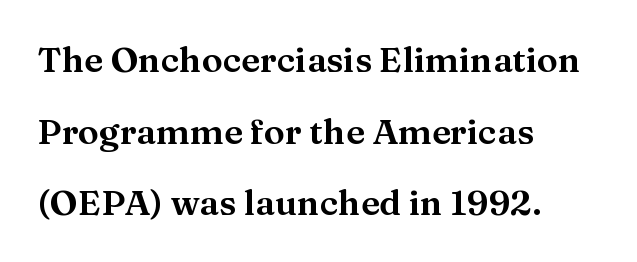
The lines are quadded left. Honestly, the letter spacing is just normal — you wouldn't notice it. To sum up the face: it has serifs. Notice the wide empty band between every row — that's loose leading.
